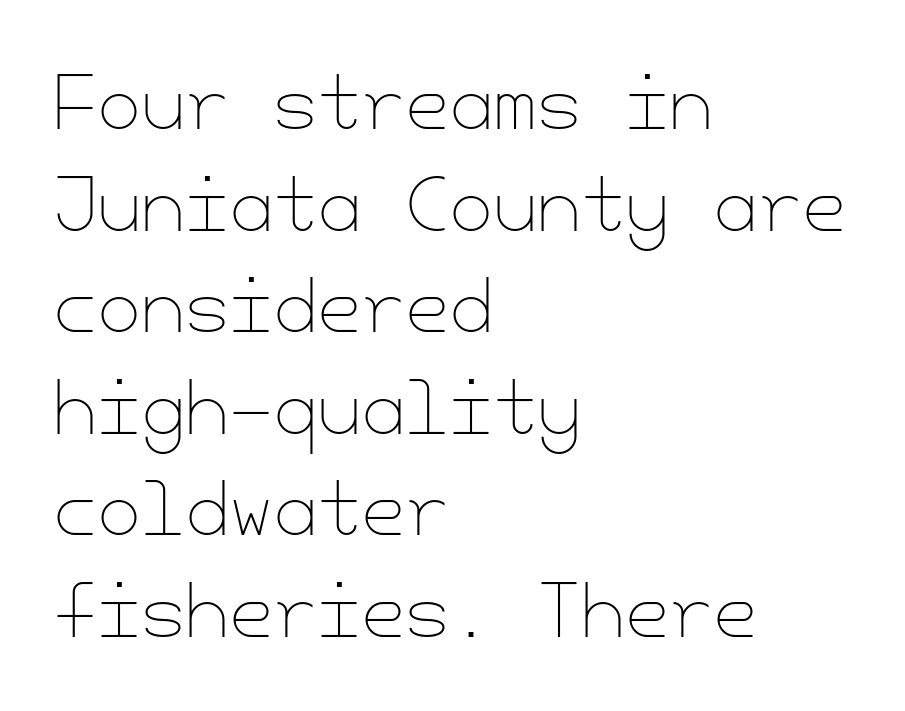
{"italic": "no", "bold": "no", "weight": "thin", "width": "normal", "stroke_contrast": "low", "x_height": "small", "underline": "no", "align": "left", "line_spacing": "normal", "line_spacing_ratio": 1.43, "letter_spacing": "normal", "letter_spacing_em": 0.0, "glyph_px": 71}
